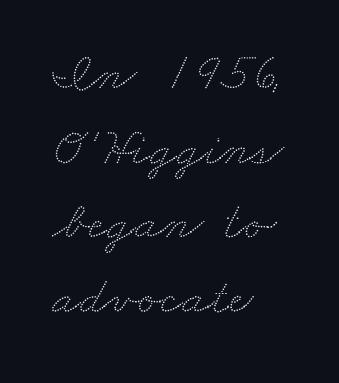
This rendering uses left alignment, leaving the right contour irregular. The tracking reads as untouched default to a designer's eye. No word sits above an underline. Honestly, the row spacing looks completely unremarkable. The letters advance in unequal steps, a hallmark of proportional type.
